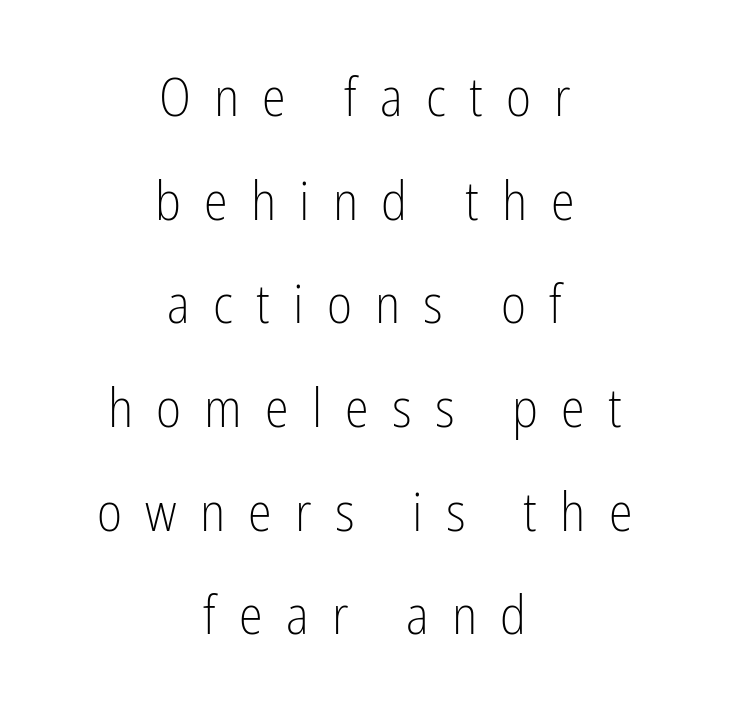
The image shows 54 px light, condensed sans-serif type, upright; set centered, loose line spacing (1.92x), unusually wide letter spacing (+0.43 em), not underlined; low stroke contrast and a medium x-height.
